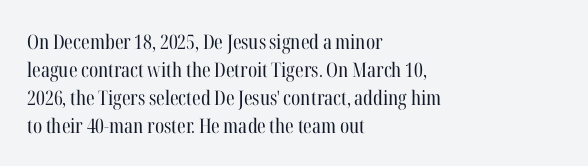
{"italic": "no", "bold": "no", "underline": "no", "align": "left", "line_spacing": "normal", "line_spacing_ratio": 1.4, "letter_spacing": "normal", "letter_spacing_em": 0.0, "glyph_px": 20}
